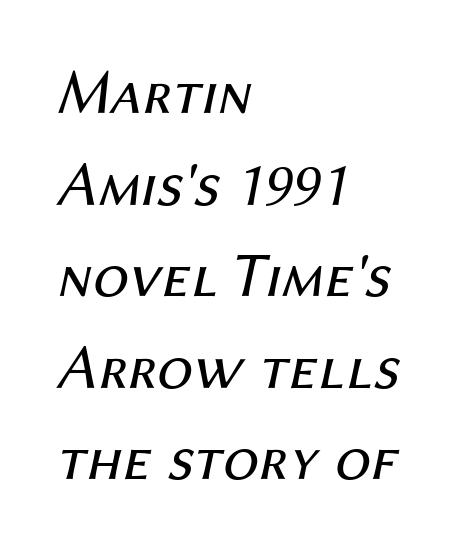
The image shows 64 px regular-weight type, italic (leaning right); set left-aligned, normal line spacing (1.43x), normal letter spacing, not underlined; medium stroke contrast and a medium x-height.
